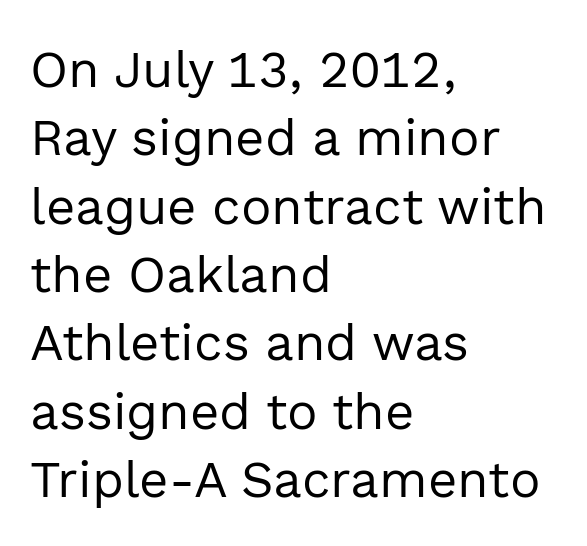
{"serif": "no", "italic": "no", "bold": "no", "weight": "regular", "width": "normal", "x_height": "medium", "monospaced": "no", "underline": "no", "align": "left", "line_spacing": "normal", "line_spacing_ratio": 1.34, "letter_spacing": "normal", "letter_spacing_em": 0.0, "glyph_px": 51}
